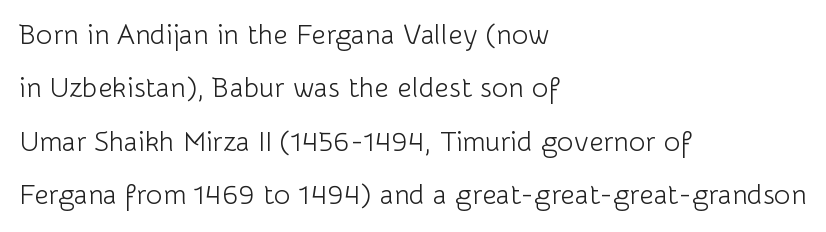
{"serif": "no", "italic": "no", "bold": "no", "weight": "light", "width": "normal", "stroke_contrast": "low", "x_height": "medium", "monospaced": "no", "underline": "no", "align": "left", "line_spacing": "loose", "line_spacing_ratio": 1.91, "letter_spacing": "normal", "letter_spacing_em": 0.0, "glyph_px": 28}
